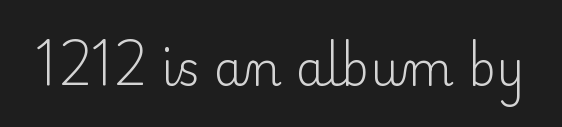
Underlining? Definitely not there. The weight would be labelled regular, book, light, or lighter still. A typesetter would call this proportional, since set widths differ per character. If you drew a line through each stem, it would be perfectly vertical.
